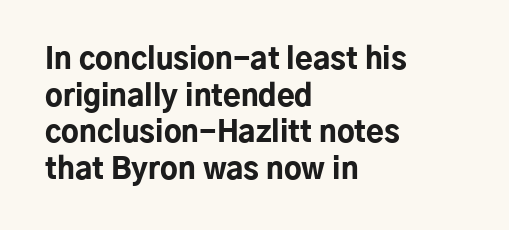
{"serif": "no", "italic": "no", "bold": "yes", "weight": "bold", "width": "normal", "stroke_contrast": "low", "x_height": "medium", "monospaced": "no", "underline": "no", "align": "left", "line_spacing": "normal", "line_spacing_ratio": 1.26, "letter_spacing": "normal", "letter_spacing_em": 0.0, "glyph_px": 29}
